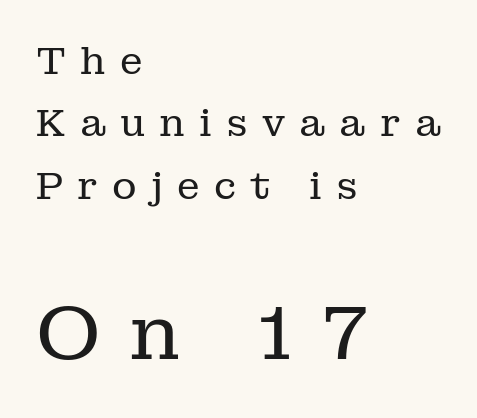
Q: Is the text bold? A: No.
Q: Is the text italic (slanted)? A: No, it is upright.
Q: Is the typeface a serif or a sans-serif typeface? A: Serif.
Q: Is the text underlined? A: No.
Q: How is the paragraph aligned? A: Left-aligned.
Q: Is the spacing between letters normal or unusually wide? A: Unusually wide.
Q: Is the spacing between lines tight, normal or loose? A: Normal.
Q: Which block of text is set in a larger size, the first (top) or the second (bottom)? A: The second (bottom) one.
Q: Width (condensed, normal, or wide)? A: Normal.
Q: Stroke contrast? A: Low.
Q: x-height? A: Medium.
Q: Monospaced? A: No.
